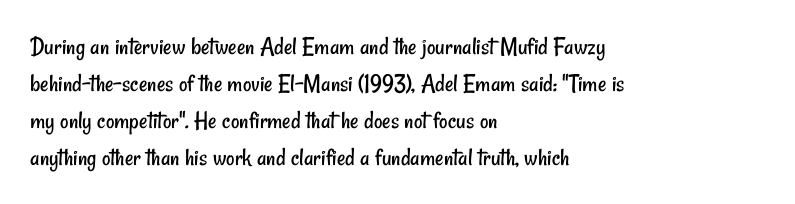
The image shows 26 px text type; set left-aligned, normal line spacing (1.42x), normal letter spacing, not underlined.
